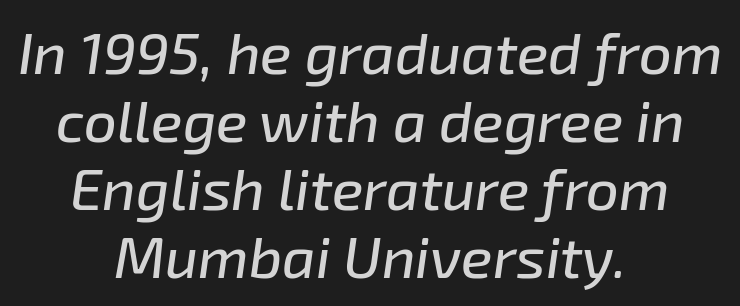
{"italic": "yes", "lean": "right", "slant_degrees": 8, "width": "normal", "stroke_contrast": "low", "x_height": "medium", "monospaced": "no", "underline": "no", "align": "center", "line_spacing_ratio": 1.17, "letter_spacing": "normal", "letter_spacing_em": 0.0, "glyph_px": 58}
